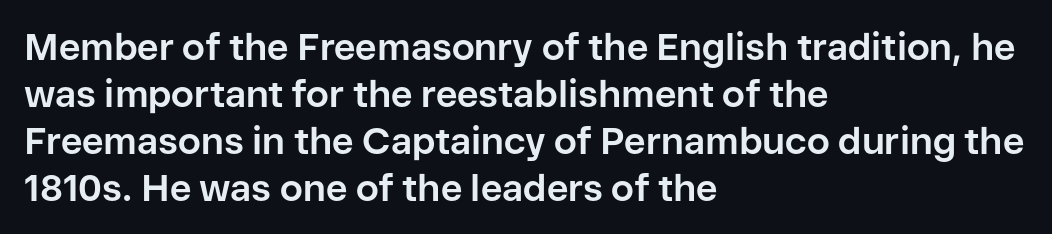
Looks like regular typesetting: each glyph gets only the width it needs. The type family on display is of the sans-serif kind. Quick note: not italic, upright. A normal amount of white space separates one row of letters from the next. The sample has been set heavy, in full bold.
